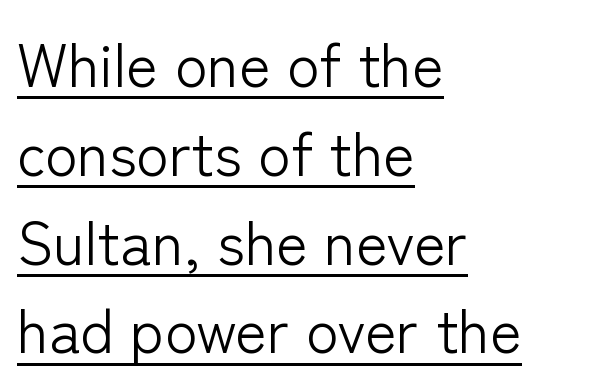
{"serif": "no", "italic": "no", "bold": "no", "weight": "light", "width": "normal", "stroke_contrast": "low", "x_height": "medium", "monospaced": "no", "underline": "yes", "align": "left", "line_spacing": "normal", "line_spacing_ratio": 1.48, "letter_spacing": "normal", "letter_spacing_em": 0.0, "glyph_px": 60}
